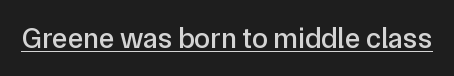
The image shows 29 px sans-serif type, upright; set normal letter spacing, underlined; low stroke contrast and a medium x-height.
